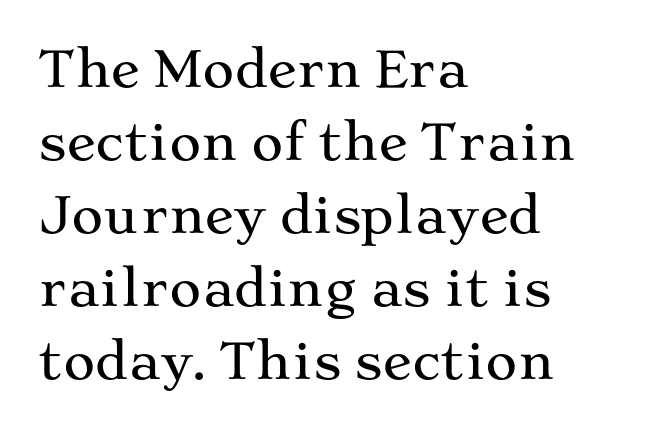
Q: Is the text italic (slanted)? A: No, it is upright.
Q: Is the typeface a serif or a sans-serif typeface? A: Serif.
Q: Is the text underlined? A: No.
Q: How is the paragraph aligned? A: Left-aligned.
Q: Is the spacing between letters normal or unusually wide? A: Normal.
Q: Is the spacing between lines tight, normal or loose? A: Normal.
Q: Width (condensed, normal, or wide)? A: Wide.
Q: Stroke contrast? A: Medium.
Q: x-height? A: Medium.
Q: Monospaced? A: No.
